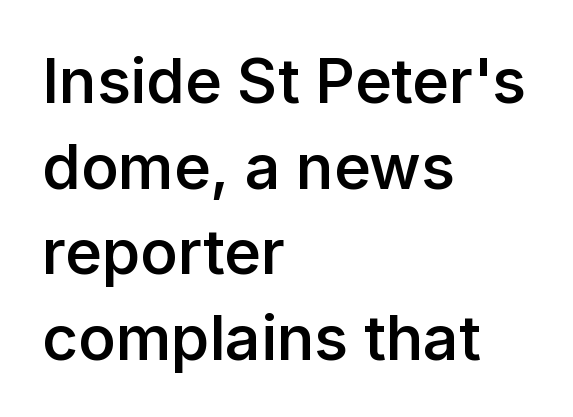
These lines keep a tight, regular rhythm from letter to letter. Posture: straight, roman, zero tilt. To sum up the face: it is a sans, with no serifs. The zone under the glyphs is completely vacant. Is this a fixed-width face? No — the glyphs have proportional, varying widths.
